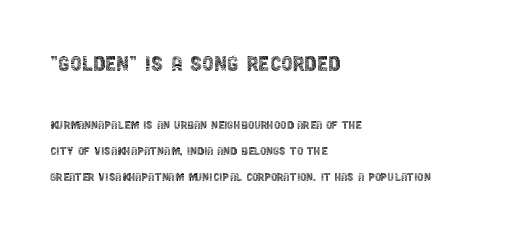
The image shows 26 px text type, upright; set left-aligned, line spacing 1.83x, normal letter spacing, not underlined; the first (top) block is 1.86x larger.
